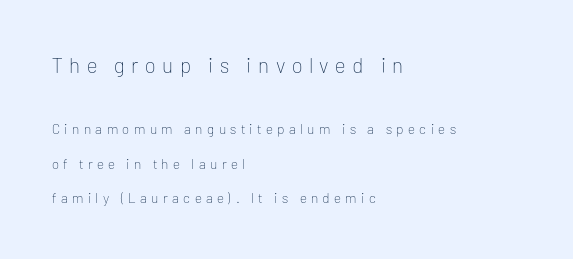
Left-aligned paragraph, ragged on the right. You can tell it's not italic because the verticals are truly vertical. This layout puts the oversized block above and the modest block below. Tracking here is generous; glyphs stand well apart from one another.
